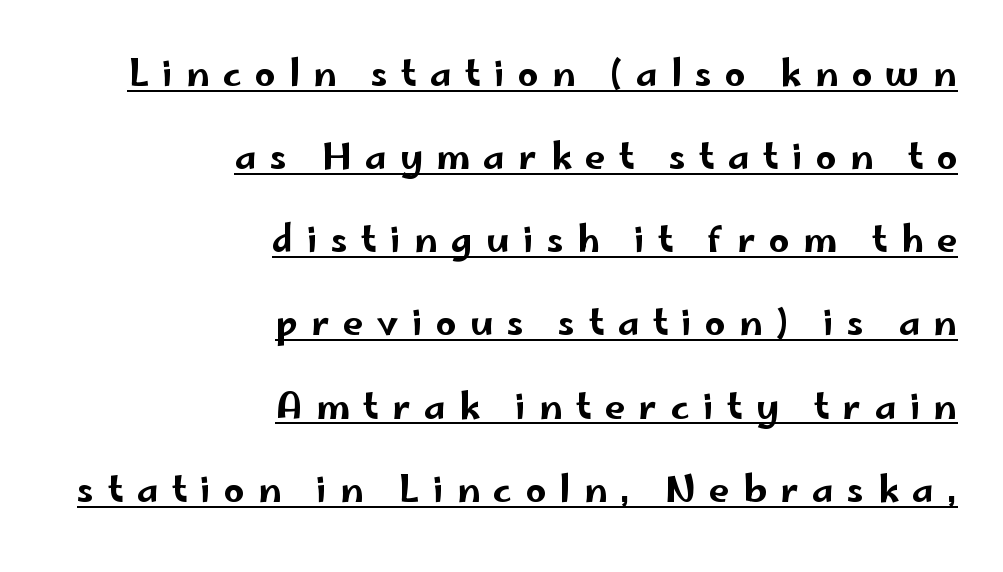
{"serif": "no", "italic": "no", "width": "wide", "stroke_contrast": "low", "x_height": "small", "monospaced": "no", "underline": "yes", "align": "right", "line_spacing": "loose", "line_spacing_ratio": 2.31, "letter_spacing": "wide", "letter_spacing_em": 0.37, "glyph_px": 36}
